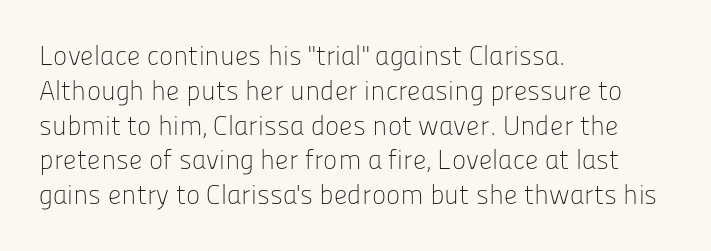
Q: Is the text bold? A: No.
Q: Is the text italic (slanted)? A: No, it is upright.
Q: Is the text underlined? A: No.
Q: How is the paragraph aligned? A: Left-aligned.
Q: Is the spacing between letters normal or unusually wide? A: Normal.
Q: Is the spacing between lines tight, normal or loose? A: Normal.
